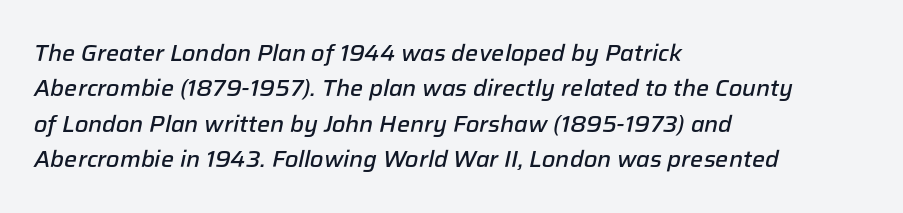
Does extra space separate the letters? No, they use regular spacing. These lines carry some extra weight — a demibold, not a full bold. Is the type slanted? Yes — the strokes lean at a clear angle. Layout note: lines flush left.
